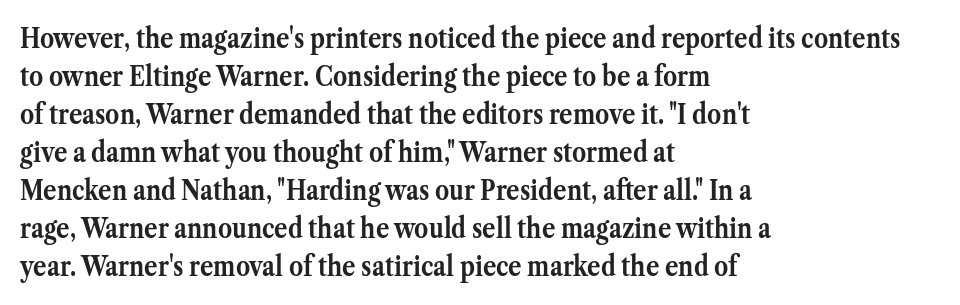
A typesetter would mark this as roman, not italic. Heft: maximum for text — a bold. The text block is weighted toward the left margin, trailing off unevenly rightward. Regular leading. Between one letter and the next there's only the usual sliver of space.
